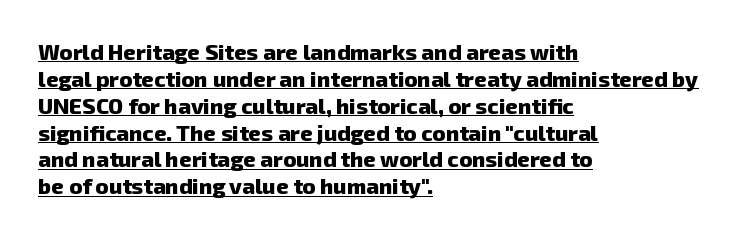
This rendering features underlined lettering. Caption: bold face, heavy strokes. Nothing unusual about the tracking: characters are spaced as the font intends. The paragraph has a hard left edge and a soft right edge.
